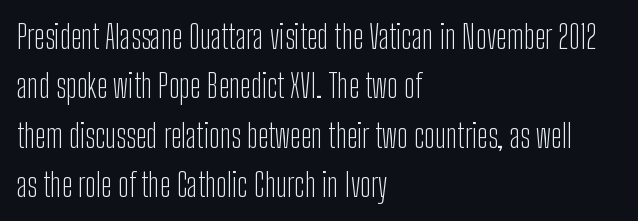
In terms of letterform style, serifs are entirely absent. The face used here is proportionally spaced, like ordinary book or web type. The letters look calm and open, with moderate or lighter stems. The gaps between neighbouring characters are ordinary and unremarkable. The paragraph shown leans on its left margin.
